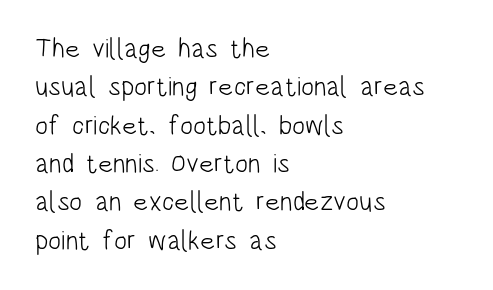
Every row of glyphs begins at an identical x-position on the left. A roman cut, with each character standing at attention. Does the leading feel generous? No, just average. The tracking reads as untouched default to a designer's eye.
